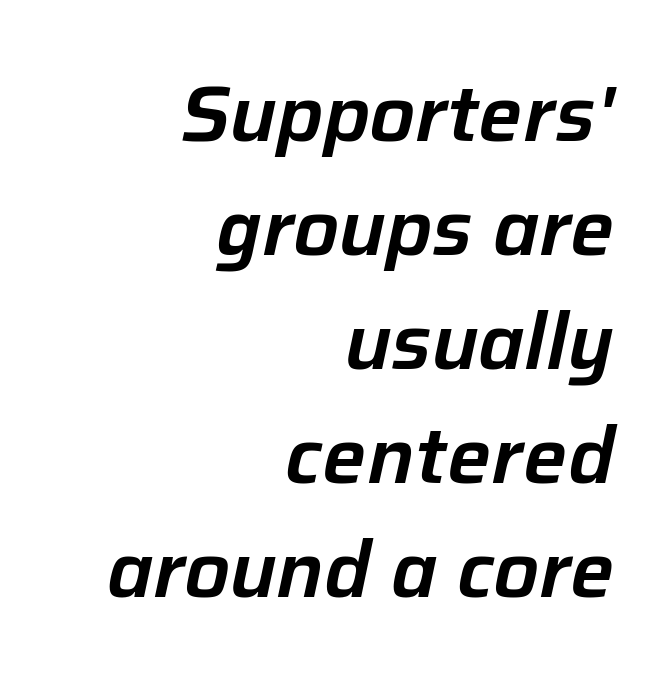
{"italic": "yes", "lean": "right", "slant_degrees": 12, "width": "normal", "stroke_contrast": "low", "x_height": "medium", "monospaced": "no", "underline": "no", "align": "right", "line_spacing": "normal", "line_spacing_ratio": 1.46, "letter_spacing": "normal", "letter_spacing_em": 0.0, "glyph_px": 78}
